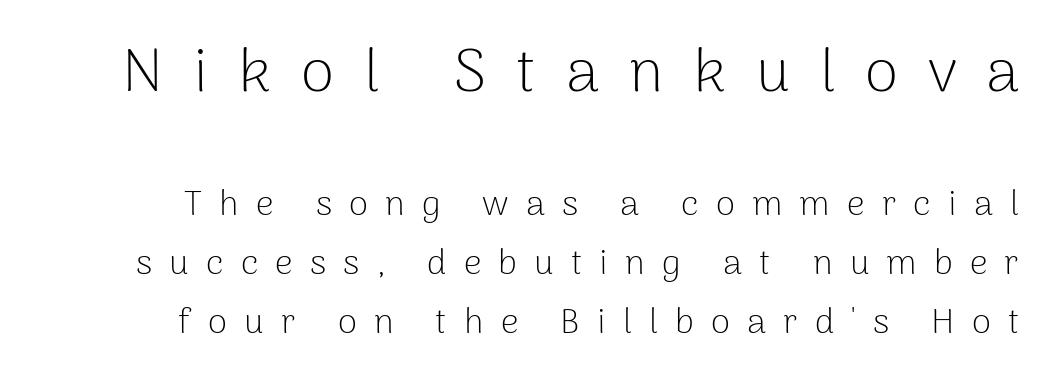
{"serif": "no", "italic": "no", "bold": "no", "weight": "light", "width": "normal", "stroke_contrast": "low", "x_height": "medium", "monospaced": "no", "underline": "no", "align": "right", "line_spacing": "normal", "line_spacing_ratio": 1.69, "letter_spacing": "wide", "letter_spacing_em": 0.49, "larger_block": "first", "size_ratio": 1.74, "glyph_px": 61}
